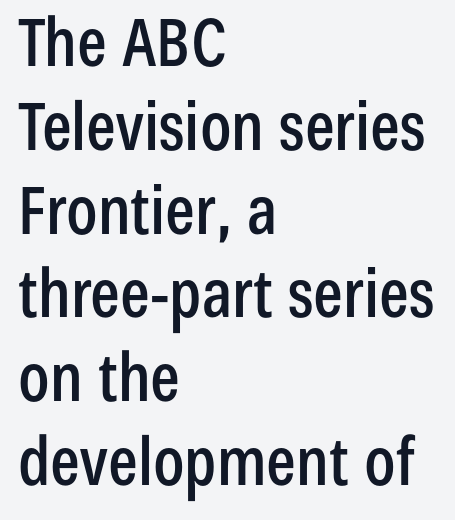
A student would call this left alignment; a typographer would say flush left, rag right. Do the letters lean? They stand straight. Descenders hang freely into open space. Horizontal bands of white between lines are of average thickness. The type family on display is of the sans-serif kind. The face used here is rendered with its standard letterfit.
